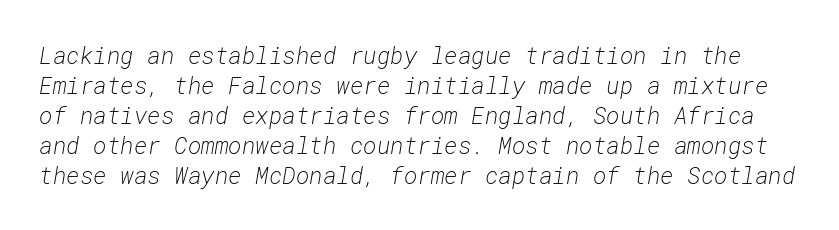
Tall strokes in this sample are angled rather than plumb. The font sits on the lighter half of the weight spectrum, regular included. The horizontal fit of the characters is conventional and even. The rendering uses a moderate line-height, typical for paragraphs. Descender tails drop into unmarked territory.
